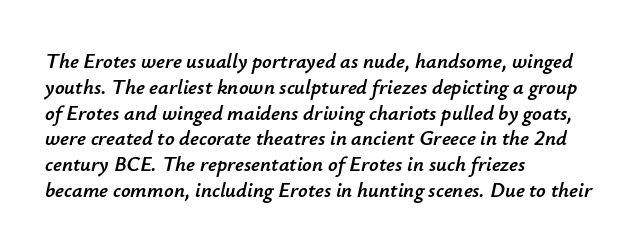
Check the space under the baseline: it is left empty. Each line starts at the same left margin while the right side varies. Tracking here is standard; glyphs follow each other at the usual distance. Would a proofreader flag this as italicized? Yes.
